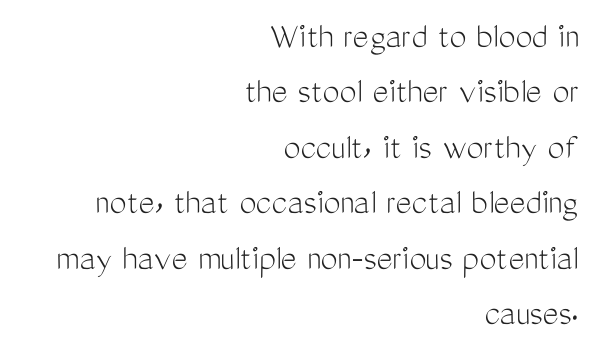
Q: Is the text bold? A: No.
Q: Is the text italic (slanted)? A: No, it is upright.
Q: Is the typeface a serif or a sans-serif typeface? A: Sans-serif.
Q: Is the text underlined? A: No.
Q: How is the paragraph aligned? A: Right-aligned.
Q: Is the spacing between letters normal or unusually wide? A: Normal.
Q: Is the spacing between lines tight, normal or loose? A: Normal.
Q: Width (condensed, normal, or wide)? A: Condensed.
Q: Stroke contrast? A: Medium.
Q: x-height? A: Medium.
Q: Monospaced? A: No.
